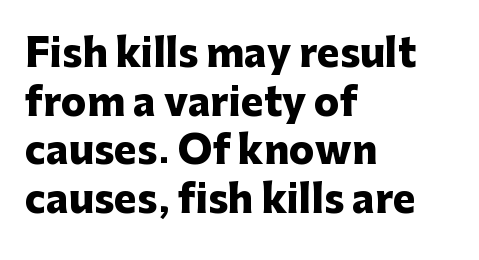
{"serif": "no", "italic": "no", "bold": "yes", "weight": "heavy", "width": "normal", "stroke_contrast": "low", "x_height": "medium", "monospaced": "no", "underline": "no", "align": "left", "line_spacing": "normal", "line_spacing_ratio": 1.28, "letter_spacing": "normal", "letter_spacing_em": 0.0, "glyph_px": 38}
